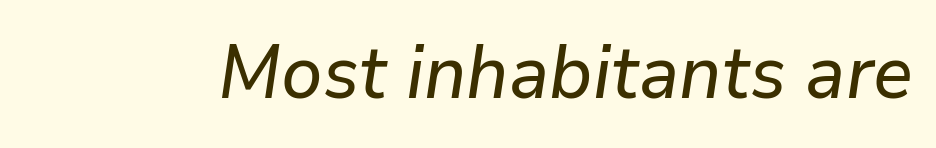
Q: Is the text italic (slanted)? A: Yes, it leans right by about 9 degrees.
Q: Is the text underlined? A: No.
Q: Is the spacing between letters normal or unusually wide? A: Normal.
Q: Width (condensed, normal, or wide)? A: Normal.
Q: Stroke contrast? A: Low.
Q: x-height? A: Medium.
Q: Monospaced? A: No.
